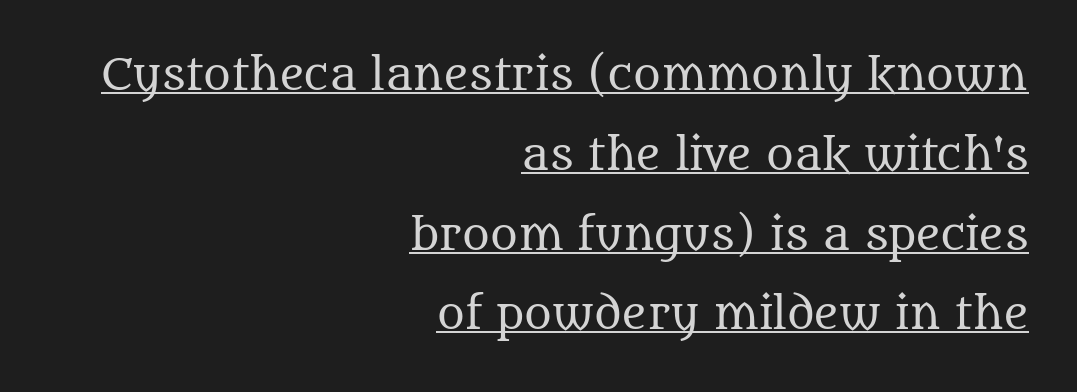
Q: Is the text bold? A: No.
Q: Is the text italic (slanted)? A: No, it is upright.
Q: Is the typeface a serif or a sans-serif typeface? A: Serif.
Q: Is the text underlined? A: Yes.
Q: How is the paragraph aligned? A: Right-aligned.
Q: Is the spacing between letters normal or unusually wide? A: Normal.
Q: Is the spacing between lines tight, normal or loose? A: Loose.
Q: Width (condensed, normal, or wide)? A: Normal.
Q: Stroke contrast? A: Medium.
Q: x-height? A: Large.
Q: Monospaced? A: No.
